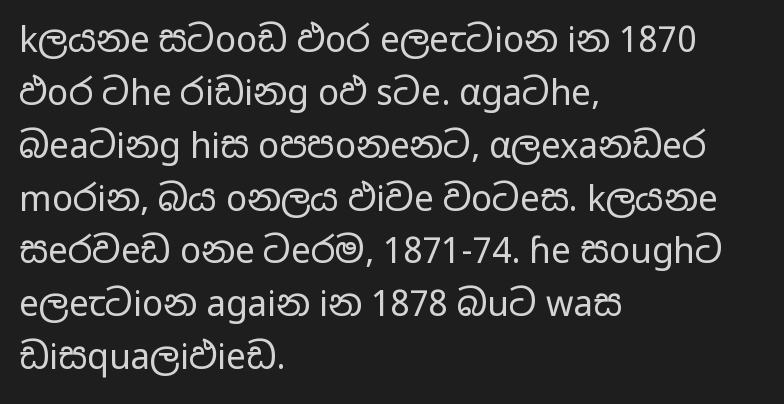
The image shows 35 px regular-weight, wide sans-serif type, upright; set left-aligned, normal line spacing (1.51x), normal letter spacing, not underlined; low stroke contrast and a medium x-height.
